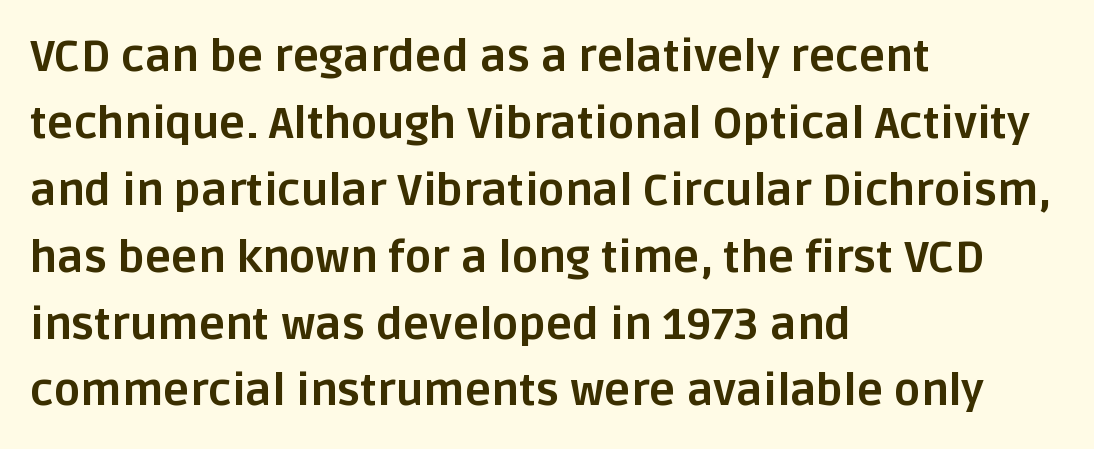
The image shows 44 px bold sans-serif type, upright; set left-aligned, normal line spacing (1.52x), normal letter spacing, not underlined; low stroke contrast and a large x-height.
